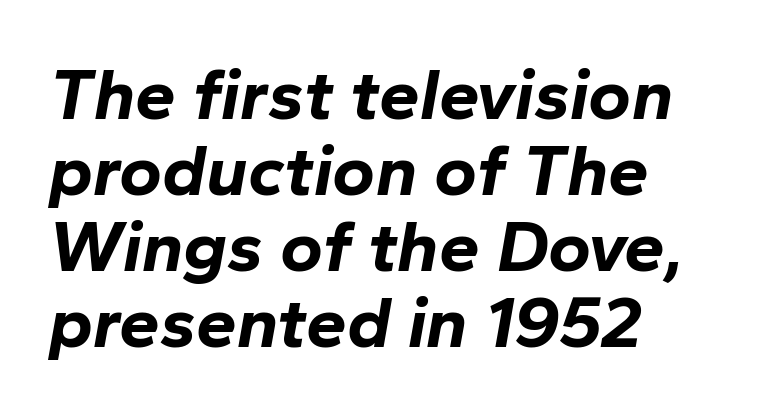
The image shows 73 px bold type, italic (leaning right); set left-aligned, tight line spacing (1.04x), normal letter spacing, not underlined; low stroke contrast and a medium x-height.
